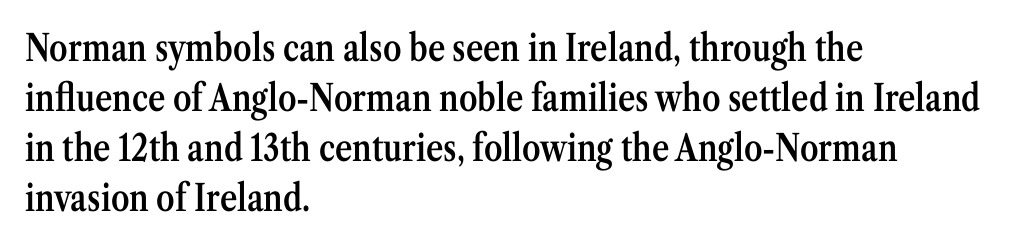
The setting favours the left margin, as ordinary paragraphs usually do. The passage shown is semibold, sitting just below true bold. Are there feet on the stems? There are — it's a serif. A typesetter would mark this as roman, not italic. A typesetter would call this proportional, since set widths differ per character. This block has exactly the height ordinary leading produces.
